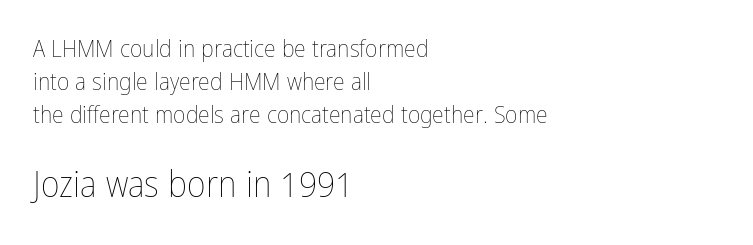
The letters look calm and open, with moderate or lighter stems. Caption: standard tracking, unaltered. Italic: no, the glyphs are upright roman. Looks like regular typesetting: each glyph gets only the width it needs. Does the copy run flush right? No — it runs flush left. Students, observe: this is what conventionally led text looks like.
